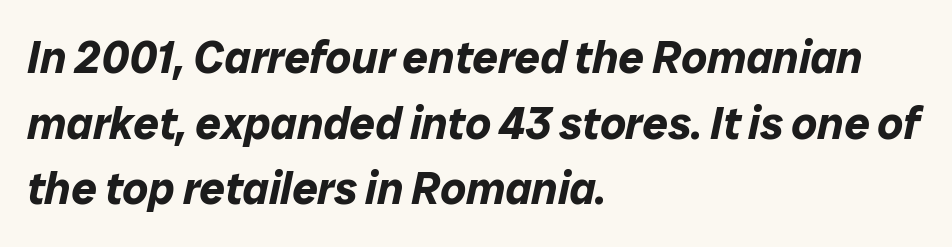
{"italic": "yes", "lean": "right", "slant_degrees": 12, "bold": "yes", "weight": "bold", "width": "normal", "stroke_contrast": "low", "x_height": "medium", "monospaced": "no", "underline": "no", "align": "left", "line_spacing": "normal", "line_spacing_ratio": 1.46, "letter_spacing": "normal", "letter_spacing_em": 0.0, "glyph_px": 45}
